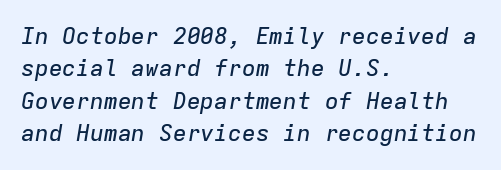
Just letters on the line, the space beneath them empty. One glance says typical: line gaps are just what's usual. Is the letter spacing exaggerated? No — it looks like the ordinary default. Line beginnings align vertically; line endings do not. If you drew a line through each stem, it would be angled.
